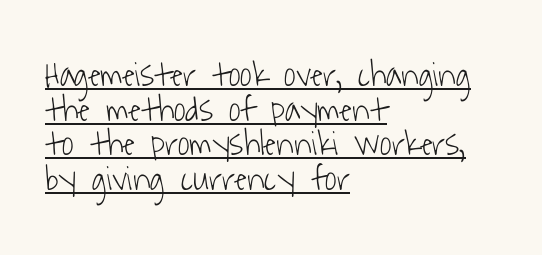
{"serif": "no", "bold": "no", "weight": "light", "width": "condensed", "stroke_contrast": "low", "x_height": "medium", "monospaced": "no", "underline": "yes", "align": "left", "line_spacing": "tight", "line_spacing_ratio": 0.96, "letter_spacing": "normal", "letter_spacing_em": 0.0, "glyph_px": 36}
